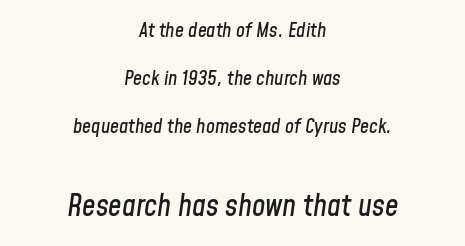
The image shows 30 px condensed type, italic (leaning right); set centered, loose line spacing (2.41x), normal letter spacing, not underlined; the second (bottom) block is 1.5x larger; low stroke contrast and a medium x-height.
